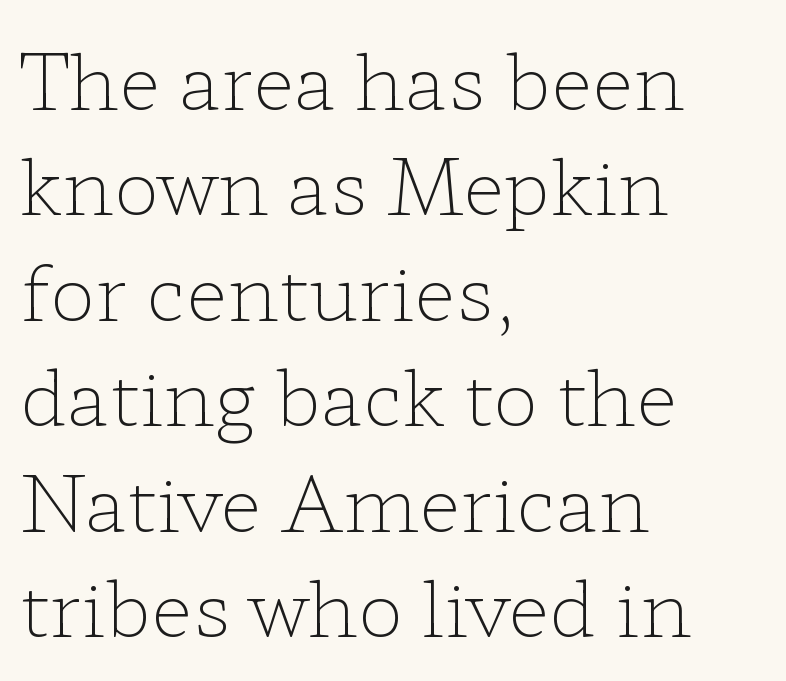
The image shows 77 px light, wide serif type, upright; set left-aligned, normal line spacing (1.37x), normal letter spacing, not underlined; low stroke contrast and a medium x-height.
